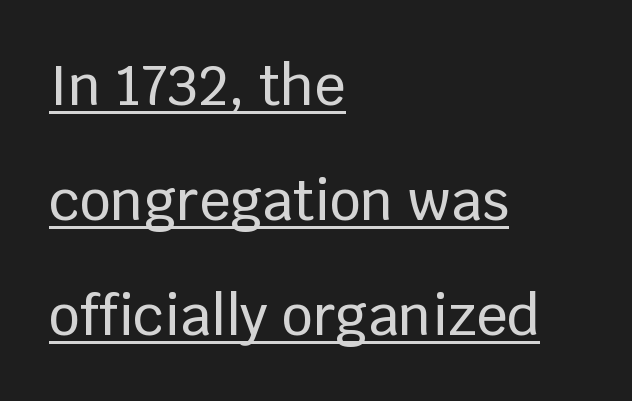
The image shows 55 px sans-serif type, upright; set left-aligned, loose line spacing (2.09x), normal letter spacing, underlined; low stroke contrast and a large x-height.
